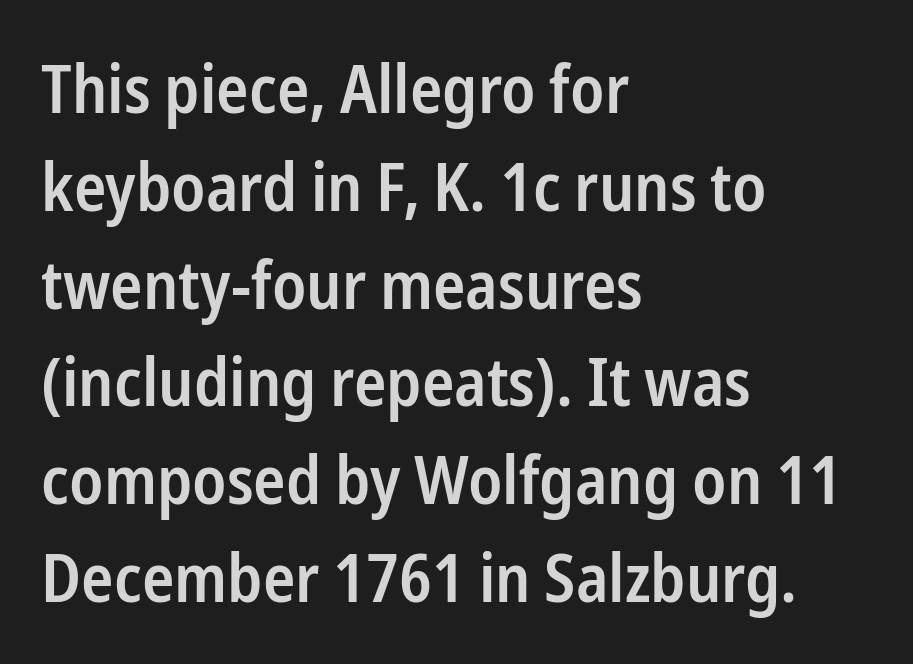
The image shows 67 px semibold, condensed sans-serif type, upright; set left-aligned, normal line spacing (1.46x), normal letter spacing, not underlined; low stroke contrast and a medium x-height.
